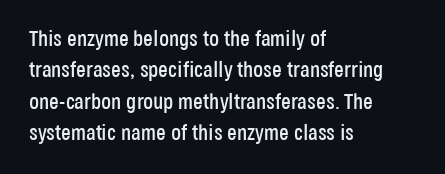
The image shows 22 px text type, upright; set left-aligned, normal line spacing (1.43x), normal letter spacing, not underlined.
